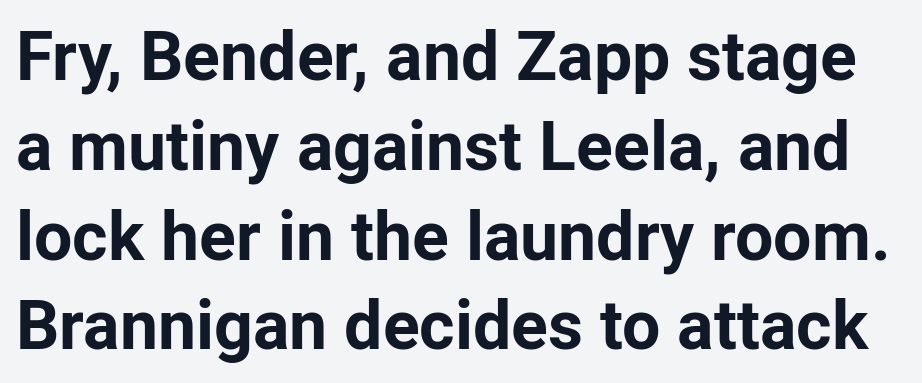
{"serif": "no", "italic": "no", "bold": "yes", "weight": "bold", "width": "normal", "stroke_contrast": "low", "x_height": "medium", "monospaced": "no", "underline": "no", "line_spacing": "normal", "line_spacing_ratio": 1.32, "letter_spacing": "normal", "letter_spacing_em": 0.0, "glyph_px": 68}
